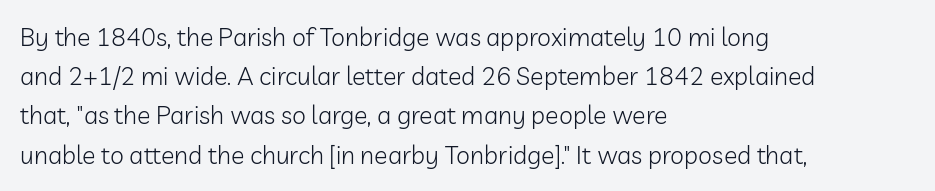
{"italic": "no", "bold": "no", "underline": "no", "align": "left", "line_spacing": "normal", "line_spacing_ratio": 1.57, "letter_spacing": "normal", "letter_spacing_em": 0.0, "glyph_px": 25}
